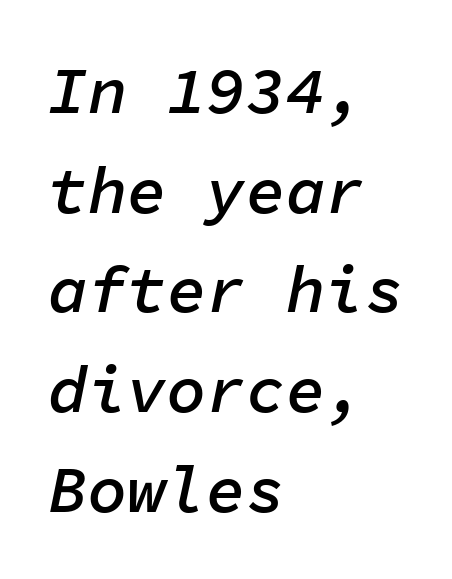
{"italic": "yes", "lean": "right", "slant_degrees": 11, "bold": "semi", "weight": "semibold", "width": "normal", "stroke_contrast": "low", "x_height": "medium", "monospaced": "yes", "underline": "no", "align": "left", "line_spacing": "normal", "line_spacing_ratio": 1.51, "letter_spacing": "normal", "letter_spacing_em": 0.0, "glyph_px": 66}
